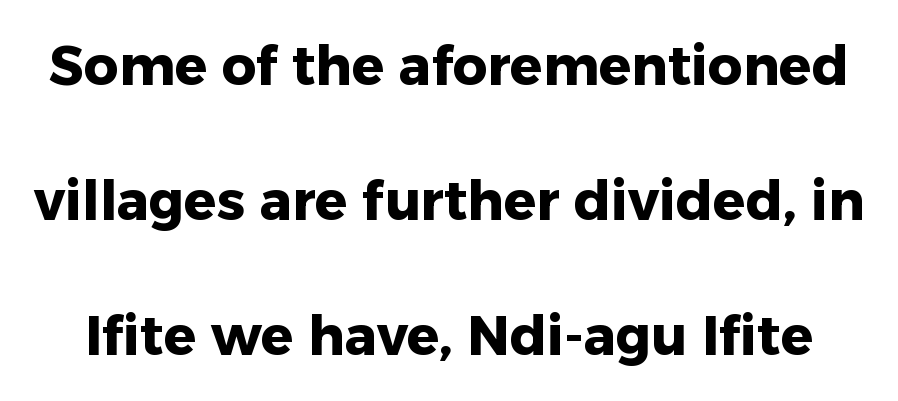
Q: Is the text bold? A: Yes.
Q: Is the text italic (slanted)? A: No, it is upright.
Q: Is the typeface a serif or a sans-serif typeface? A: Sans-serif.
Q: Is the text underlined? A: No.
Q: Is the spacing between letters normal or unusually wide? A: Normal.
Q: Is the spacing between lines tight, normal or loose? A: Loose.
Q: Width (condensed, normal, or wide)? A: Normal.
Q: Stroke contrast? A: Low.
Q: x-height? A: Medium.
Q: Monospaced? A: No.
